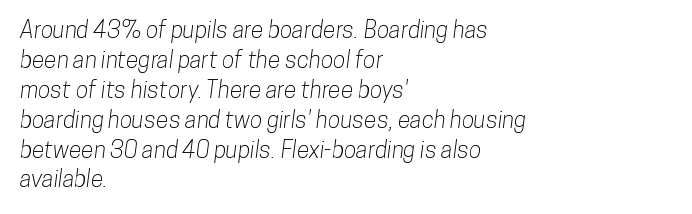
{"underline": "no", "align": "left", "line_spacing": "normal", "line_spacing_ratio": 1.3, "letter_spacing": "normal", "letter_spacing_em": 0.0, "glyph_px": 23}
